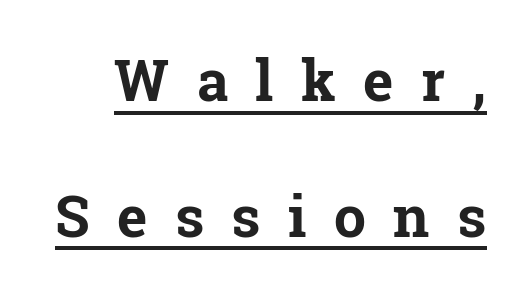
Q: Is the text bold? A: Yes.
Q: Is the text italic (slanted)? A: No, it is upright.
Q: Is the typeface a serif or a sans-serif typeface? A: Serif.
Q: Is the text underlined? A: Yes.
Q: Is the spacing between letters normal or unusually wide? A: Unusually wide.
Q: Is the spacing between lines tight, normal or loose? A: Loose.
Q: Width (condensed, normal, or wide)? A: Normal.
Q: Stroke contrast? A: Low.
Q: x-height? A: Medium.
Q: Monospaced? A: No.
